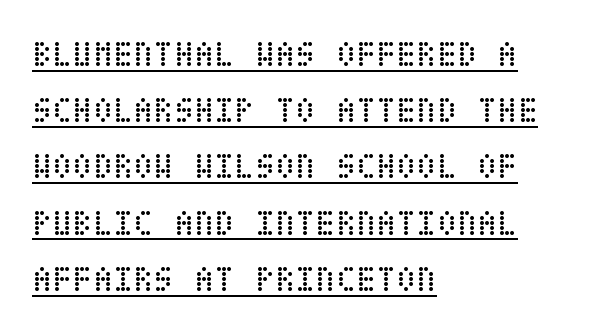
Q: Is the text bold? A: No.
Q: Is the text italic (slanted)? A: No, it is upright.
Q: Is the text underlined? A: Yes.
Q: How is the paragraph aligned? A: Left-aligned.
Q: Is the spacing between letters normal or unusually wide? A: Normal.
Q: Is the spacing between lines tight, normal or loose? A: Normal.
Q: Width (condensed, normal, or wide)? A: Condensed.
Q: Stroke contrast? A: Low.
Q: x-height? A: Large.
